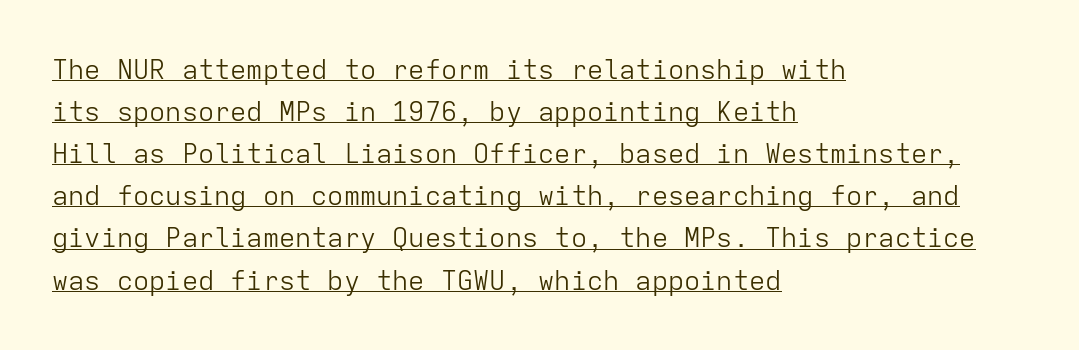
Q: Is the text bold? A: No.
Q: Is the text italic (slanted)? A: No, it is upright.
Q: Is the text underlined? A: Yes.
Q: How is the paragraph aligned? A: Left-aligned.
Q: Is the spacing between letters normal or unusually wide? A: Normal.
Q: Is the spacing between lines tight, normal or loose? A: Normal.
